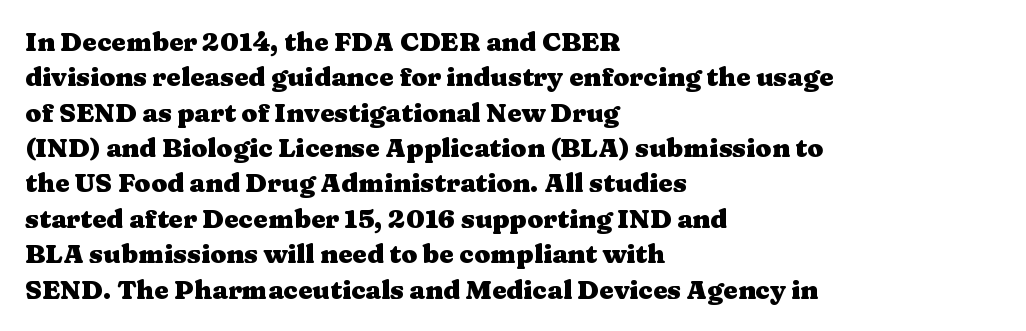
Normally led — the rows are evenly, conventionally spaced. A roman cut, with each character standing at attention. The gaps between neighbouring characters are ordinary and unremarkable. The words here are not underlined. Left-aligned paragraph, ragged on the right. The typesetting leans heavy: a genuine bold.
